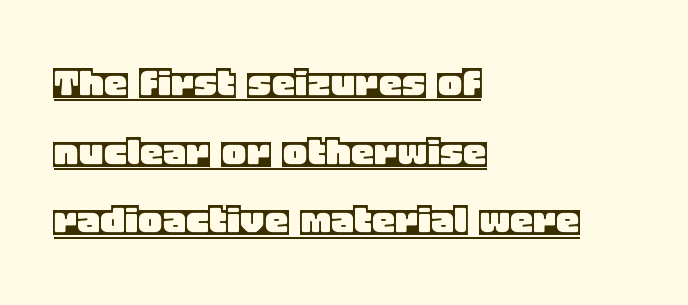
{"italic": "no", "width": "normal", "x_height": "large", "monospaced": "no", "underline": "yes", "align": "left", "line_spacing": "normal", "line_spacing_ratio": 1.46, "letter_spacing": "normal", "letter_spacing_em": 0.0, "glyph_px": 47}
